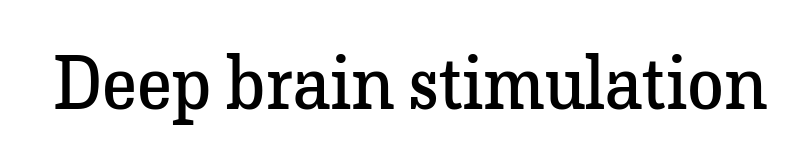
{"serif": "yes", "italic": "no", "bold": "no", "weight": "regular", "width": "normal", "stroke_contrast": "low", "x_height": "medium", "monospaced": "no", "underline": "no", "letter_spacing": "normal", "letter_spacing_em": 0.0, "glyph_px": 74}
